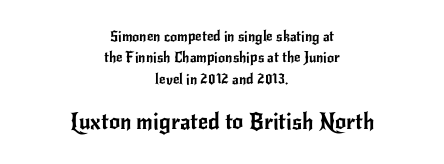
In terms of posture, this sample is upright. Honestly, the letter spacing is just normal — you wouldn't notice it. The passage shown begins with its smaller block and ends with its larger one. Rule under the text: the space is simply empty.
